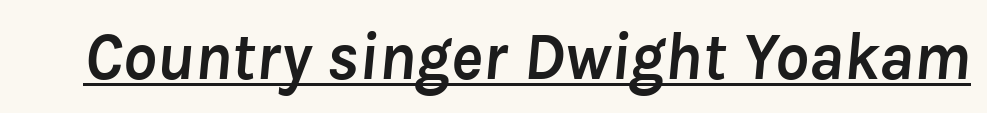
Tracking value appears to be zero — textbook default spacing. Somebody hit Ctrl+U on this one — the words are underlined. The glyphs look as if they've been sheared to an angle. The typesetting leans heavy: a genuine bold. Varying glyph widths throughout — classic text-font behaviour.
